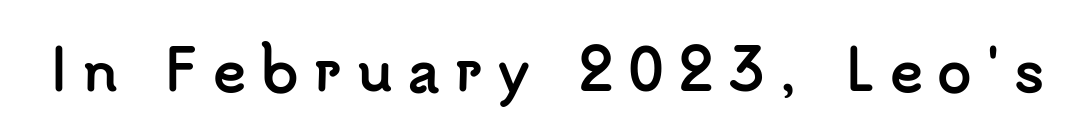
{"serif": "no", "italic": "no", "bold": "yes", "weight": "semibold", "width": "normal", "stroke_contrast": "low", "x_height": "small", "monospaced": "no", "underline": "no", "letter_spacing": "wide", "letter_spacing_em": 0.25, "glyph_px": 56}
